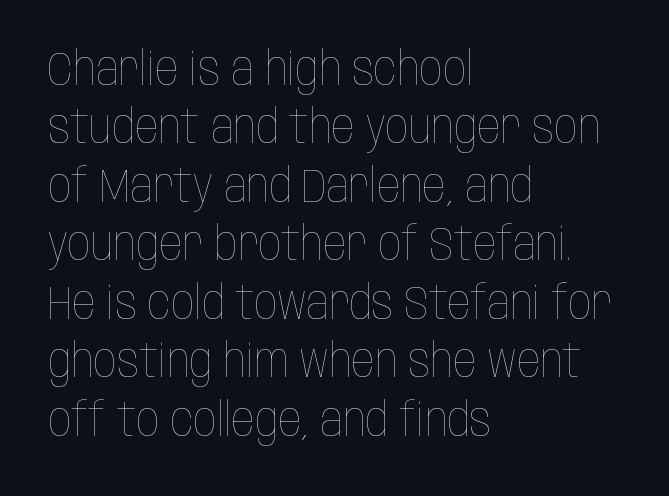
The image shows 46 px thin, condensed type, upright; set left-aligned, normal line spacing (1.27x), normal letter spacing, not underlined; low stroke contrast and a large x-height.
